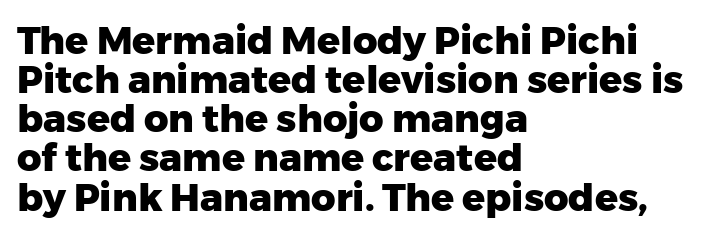
{"serif": "no", "italic": "no", "bold": "yes", "weight": "heavy", "width": "normal", "stroke_contrast": "low", "x_height": "medium", "monospaced": "no", "underline": "no", "align": "left", "line_spacing": "tight", "line_spacing_ratio": 1.03, "letter_spacing": "normal", "letter_spacing_em": 0.0, "glyph_px": 38}
